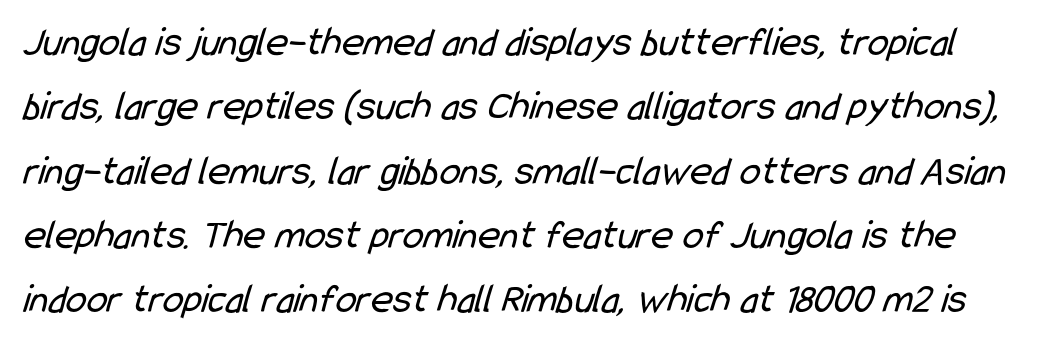
The specimen omits any rule beneath the text block's lines. This sample uses a sans-serif face. A typesetter would call this proportional, since set widths differ per character. The gaps between neighbouring characters are ordinary and unremarkable. Rows of type keep a routine distance in the vertical direction. Is this a heavy cut? Hardly; it is regular or lighter.
